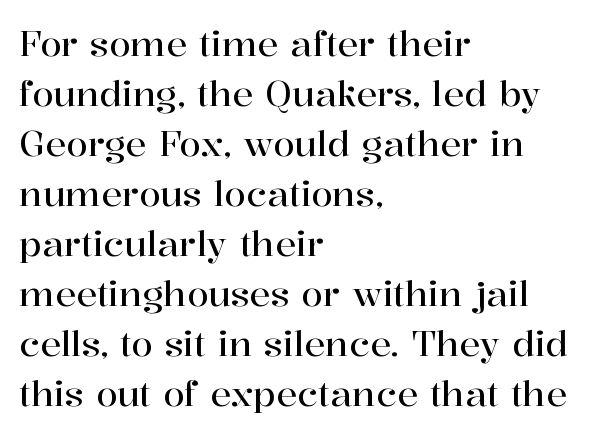
The image shows 35 px serif type, upright; set left-aligned, normal line spacing (1.43x), normal letter spacing, not underlined; high stroke contrast and a medium x-height.
